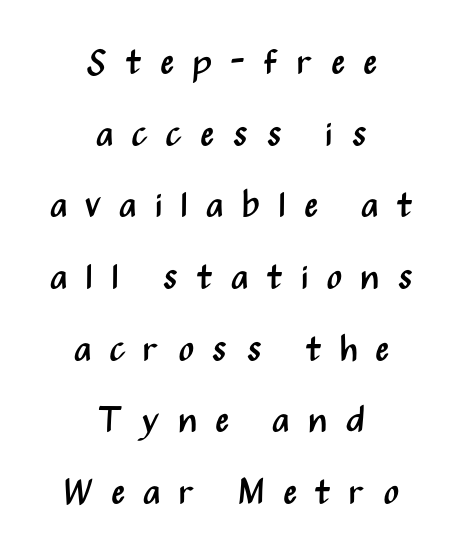
Q: Is the text bold? A: No.
Q: Is the text italic (slanted)? A: No, it is upright.
Q: Is the typeface a serif or a sans-serif typeface? A: Sans-serif.
Q: Is the text underlined? A: No.
Q: How is the paragraph aligned? A: Centered.
Q: Is the spacing between letters normal or unusually wide? A: Unusually wide.
Q: Is the spacing between lines tight, normal or loose? A: Loose.
Q: Width (condensed, normal, or wide)? A: Condensed.
Q: Stroke contrast? A: Medium.
Q: x-height? A: Medium.
Q: Monospaced? A: No.
